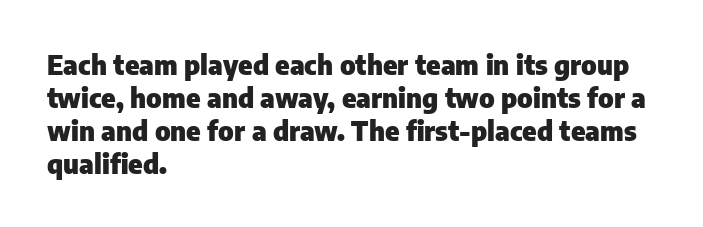
The image shows 27 px bold type, upright; set left-aligned, line spacing 1.22x, normal letter spacing, not underlined.
